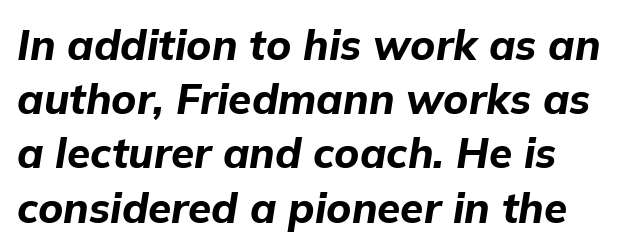
{"italic": "yes", "lean": "right", "slant_degrees": 9, "bold": "yes", "weight": "bold", "width": "normal", "stroke_contrast": "low", "x_height": "medium", "monospaced": "no", "underline": "no", "align": "left", "line_spacing": "normal", "line_spacing_ratio": 1.29, "letter_spacing": "normal", "letter_spacing_em": 0.0, "glyph_px": 42}
